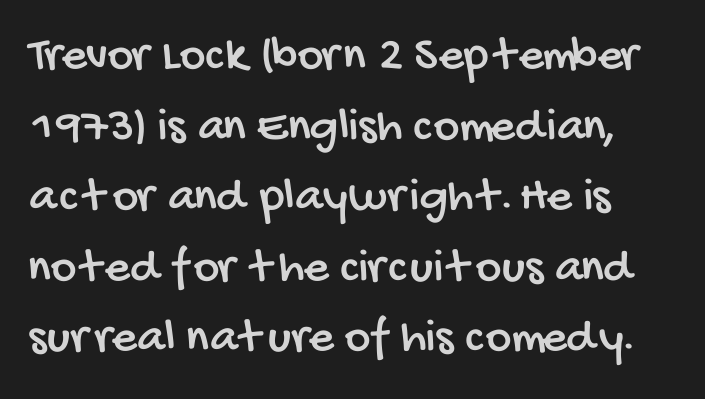
{"serif": "no", "width": "condensed", "stroke_contrast": "low", "x_height": "large", "monospaced": "no", "underline": "no", "align": "left", "line_spacing": "normal", "line_spacing_ratio": 1.44, "letter_spacing": "normal", "letter_spacing_em": 0.0, "glyph_px": 49}
